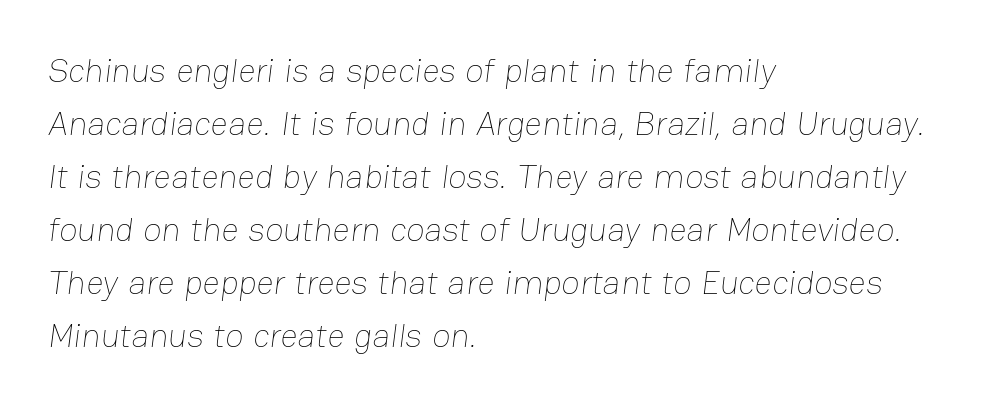
A typesetter would call this zero additional tracking. Nothing heavy about these letters — not bold at all. These lines are rendered in a variable-pitch font. Successive baselines arrive at the customary interval.
